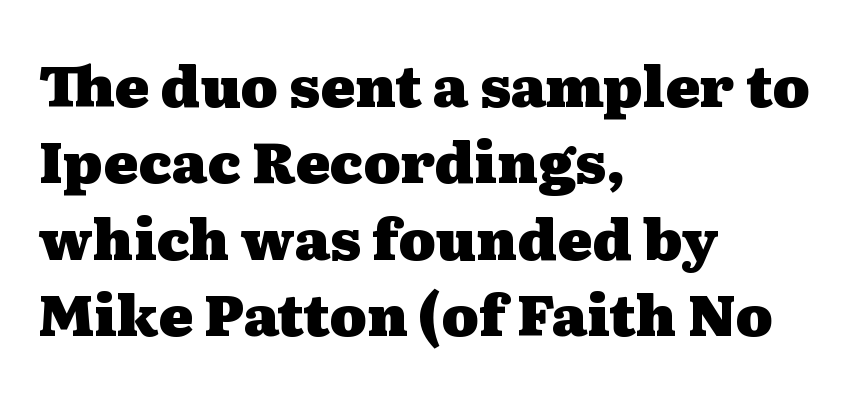
Q: Is the text bold? A: Yes.
Q: Is the text italic (slanted)? A: No, it is upright.
Q: Is the typeface a serif or a sans-serif typeface? A: Serif.
Q: Is the text underlined? A: No.
Q: How is the paragraph aligned? A: Left-aligned.
Q: Is the spacing between letters normal or unusually wide? A: Normal.
Q: Is the spacing between lines tight, normal or loose? A: Normal.
Q: Width (condensed, normal, or wide)? A: Wide.
Q: Stroke contrast? A: Medium.
Q: x-height? A: Medium.
Q: Monospaced? A: No.
